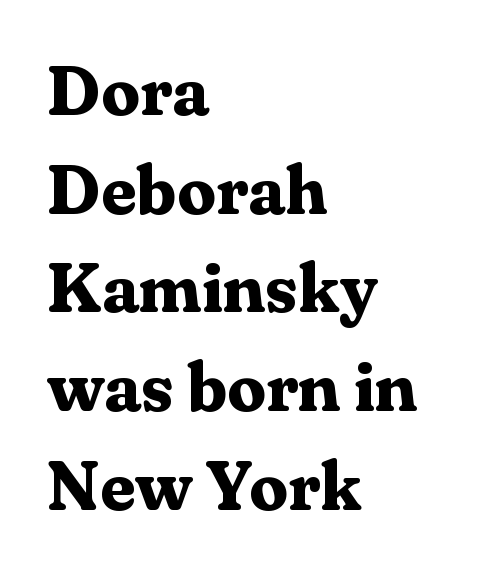
The image shows 69 px bold serif type, upright; set left-aligned, normal line spacing (1.43x), normal letter spacing, not underlined; medium stroke contrast and a medium x-height.
